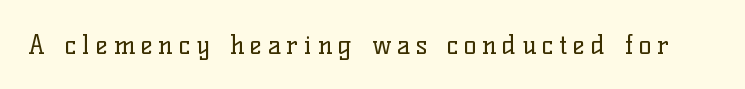
{"italic": "no", "bold": "no", "underline": "no", "letter_spacing": "wide", "letter_spacing_em": 0.22, "glyph_px": 26}
